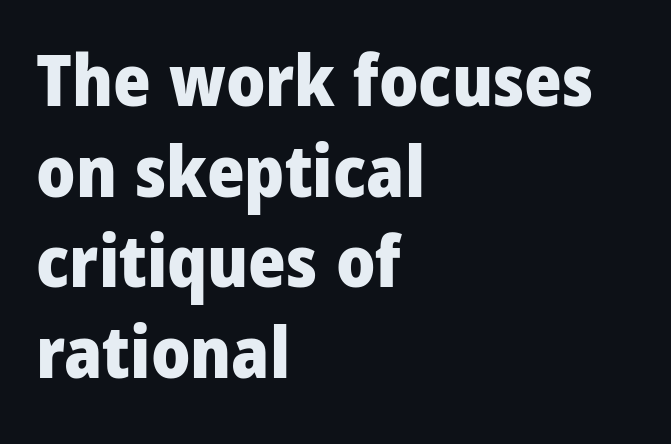
A typesetter would call this leading conventional body-copy spacing. The type sits square on the baseline with zero lean. Standard letterfit; no display-style spreading of the glyphs. You can tell from the bare stems that sans-serif type was used. Just letters on the line, the space beneath them empty. The font is running at its bold setting.
